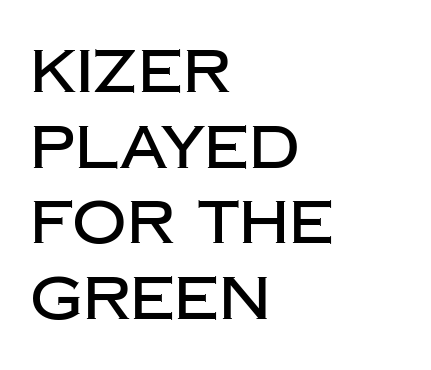
{"serif": "no", "italic": "no", "width": "normal", "stroke_contrast": "low", "x_height": "large", "monospaced": "no", "underline": "no", "align": "left", "line_spacing": "normal", "line_spacing_ratio": 1.26, "letter_spacing": "normal", "letter_spacing_em": 0.0, "glyph_px": 60}
